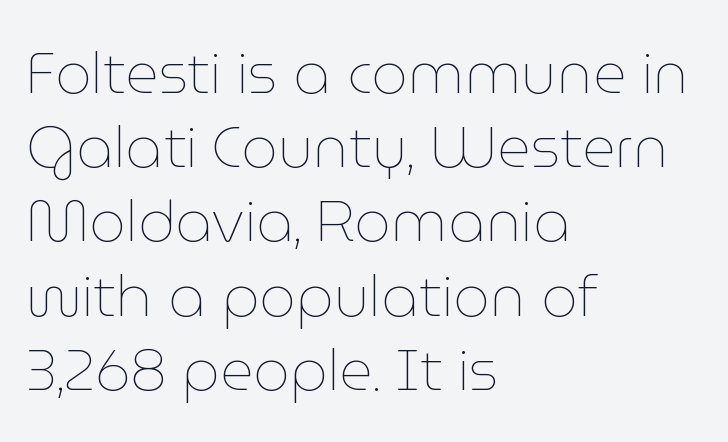
{"italic": "no", "bold": "no", "weight": "thin", "width": "normal", "stroke_contrast": "low", "x_height": "medium", "monospaced": "no", "underline": "no", "align": "left", "line_spacing": "normal", "line_spacing_ratio": 1.28, "letter_spacing": "normal", "letter_spacing_em": 0.0, "glyph_px": 58}
